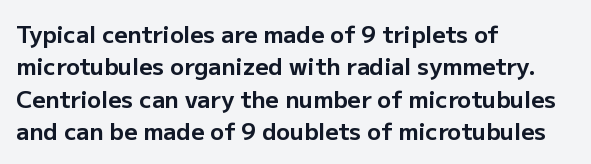
{"italic": "no", "bold": "yes", "underline": "no", "align": "left", "line_spacing": "normal", "line_spacing_ratio": 1.41, "letter_spacing": "normal", "letter_spacing_em": 0.0, "glyph_px": 23}
